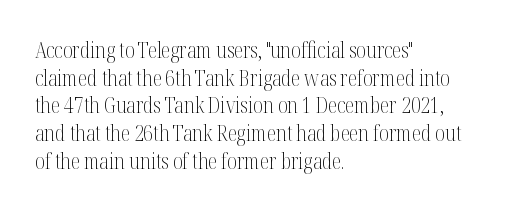
Q: Is the text bold? A: No.
Q: Is the text italic (slanted)? A: No, it is upright.
Q: Is the text underlined? A: No.
Q: How is the paragraph aligned? A: Left-aligned.
Q: Is the spacing between letters normal or unusually wide? A: Normal.
Q: Is the spacing between lines tight, normal or loose? A: Normal.
